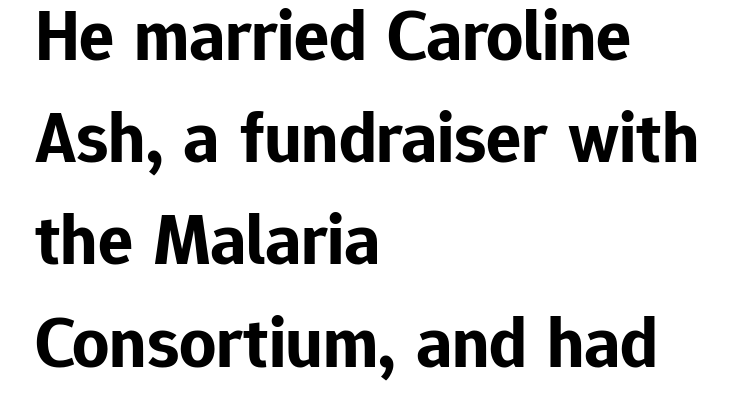
{"serif": "no", "italic": "no", "bold": "yes", "weight": "bold", "width": "normal", "stroke_contrast": "low", "x_height": "medium", "monospaced": "no", "underline": "no", "align": "left", "line_spacing": "normal", "line_spacing_ratio": 1.4, "letter_spacing": "normal", "letter_spacing_em": 0.0, "glyph_px": 73}
